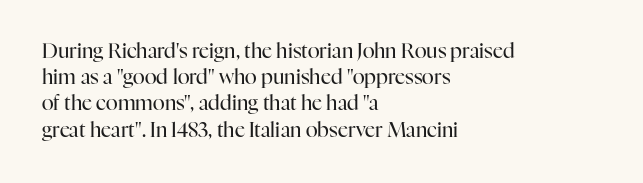
The image shows 20 px text type, upright; set left-aligned, normal line spacing (1.31x), normal letter spacing, not underlined.
